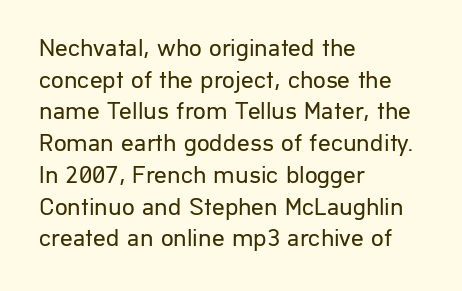
The image shows 25 px text type, upright; set left-aligned, normal line spacing (1.27x), normal letter spacing, not underlined.
